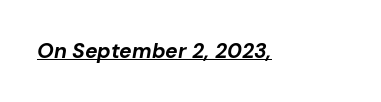
A typesetter would mark this as italic. The horizontal fit of the characters is conventional and even. These characters rest on top of a visible drawn line. Students, this is bold: see how much ink each stroke carries.
